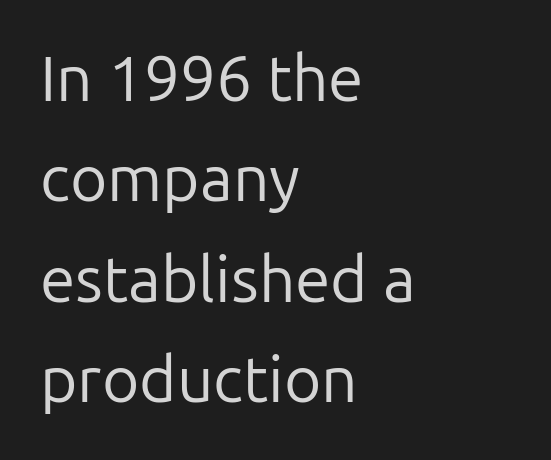
The image shows 64 px regular-weight sans-serif type, upright; set left-aligned, normal line spacing (1.57x), normal letter spacing, not underlined; low stroke contrast and a medium x-height.
